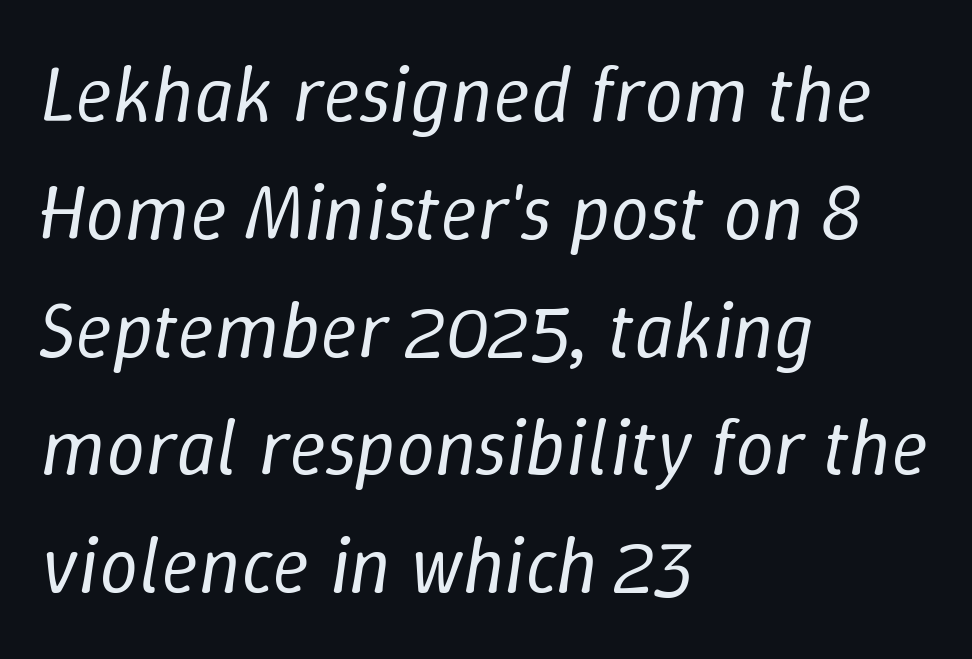
{"italic": "yes", "lean": "right", "slant_degrees": 9, "bold": "no", "weight": "regular", "width": "normal", "stroke_contrast": "low", "x_height": "medium", "monospaced": "no", "underline": "no", "align": "left", "line_spacing": "normal", "line_spacing_ratio": 1.51, "letter_spacing": "normal", "letter_spacing_em": 0.0, "glyph_px": 78}
